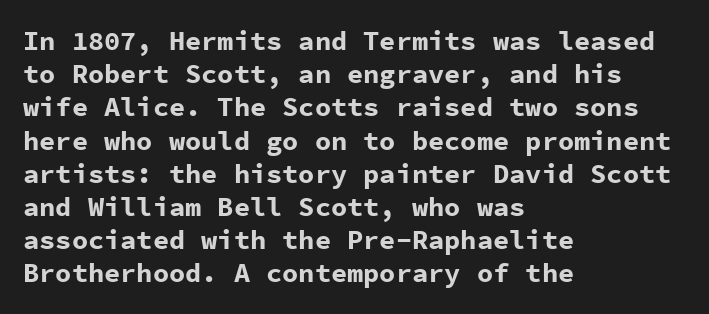
There is no visible air inserted between adjacent glyphs. In terms of weight, the rendering is a true, heavy bold. Visually the block forms a straight wall on the left and a jagged coastline on the right. Lines of text with bare space underneath. If you drew a line through each stem, it would be perfectly vertical.
